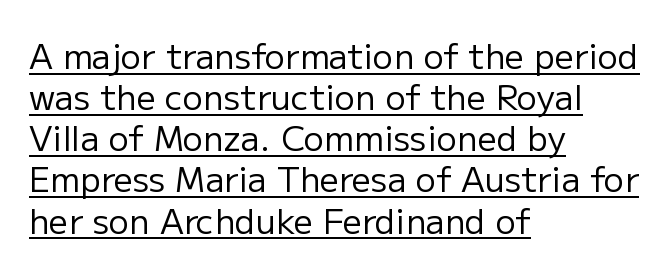
No extra tracking has been applied to these lines. The setting favours the left margin, as ordinary paragraphs usually do. These lines were composed using upright roman letters. Caption: face not bold, strokes unweighted. This is sans-serif lettering, the kind often seen on screens and signage.
